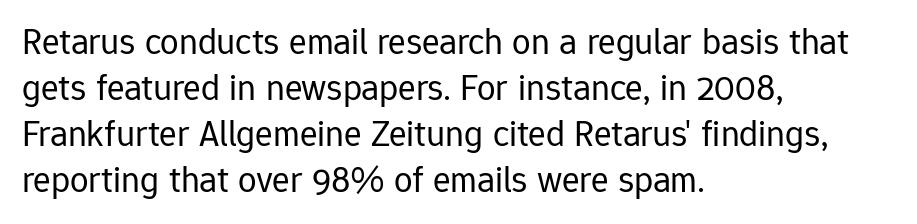
Are there feet on the stems? There aren't — it's a sans. The string is rendered with underlining switched off. Characters remain perfectly vertical along every line. Caption: multi-line text, flush left, ragged right. The letters sit at their default tracking, neither squeezed nor spread.
